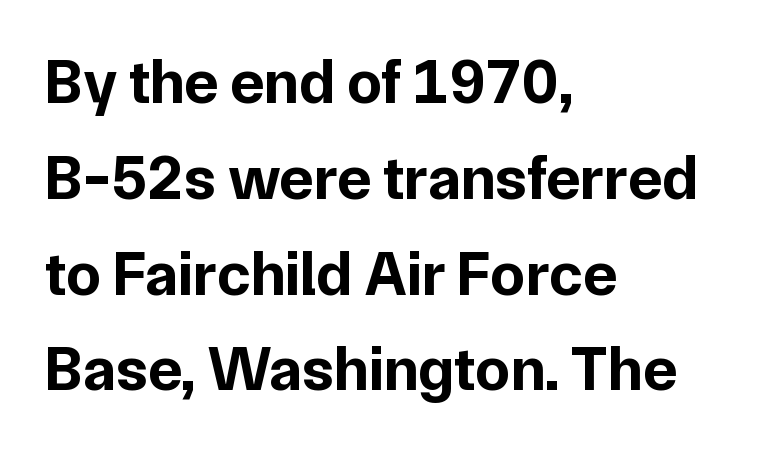
Spacing verdict: proportional, widths tailored to each character. Does the weight exceed regular? Yes, all the way to bold. Tall strokes in this sample are plumb rather than angled. Look at the bottom of the vertical strokes: they stop flat, with no serifs. Notice how descenders clear the ascenders below comfortably — that's standard leading.
